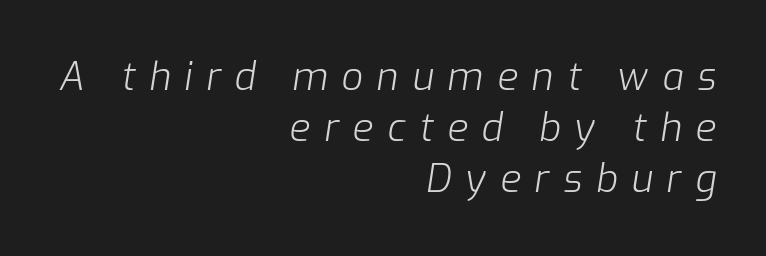
The image shows 38 px light type, italic (leaning right); set right-aligned, normal line spacing (1.34x), unusually wide letter spacing (+0.36 em), not underlined; low stroke contrast and a medium x-height.
